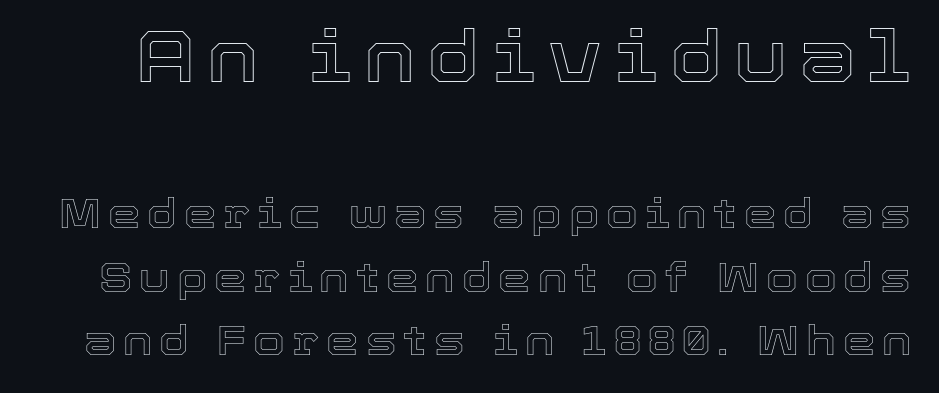
This rendering features lettering with no underline. Here the designer chose a conventional face with non-uniform glyph widths. This is the regular roman posture of the typeface. Block one is the big one; block two sits smaller underneath.
